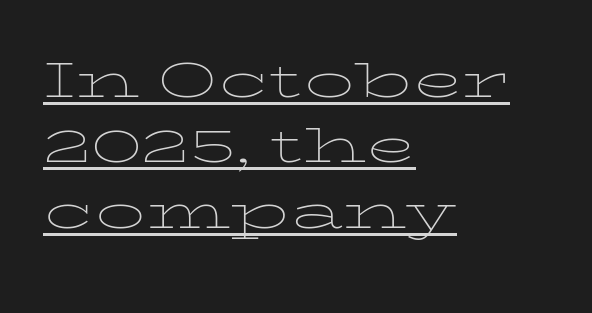
{"italic": "no", "bold": "no", "weight": "thin", "width": "wide", "stroke_contrast": "low", "x_height": "medium", "monospaced": "no", "underline": "yes", "align": "left", "line_spacing": "tight", "line_spacing_ratio": 0.99, "letter_spacing": "normal", "letter_spacing_em": 0.0, "glyph_px": 66}
